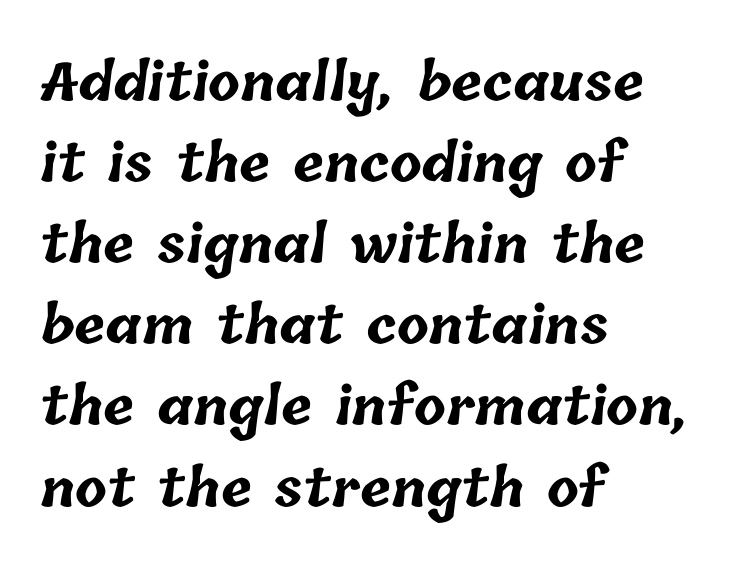
The image shows 52 px bold type; set left-aligned, normal line spacing (1.56x), normal letter spacing, not underlined; low stroke contrast and a medium x-height.
